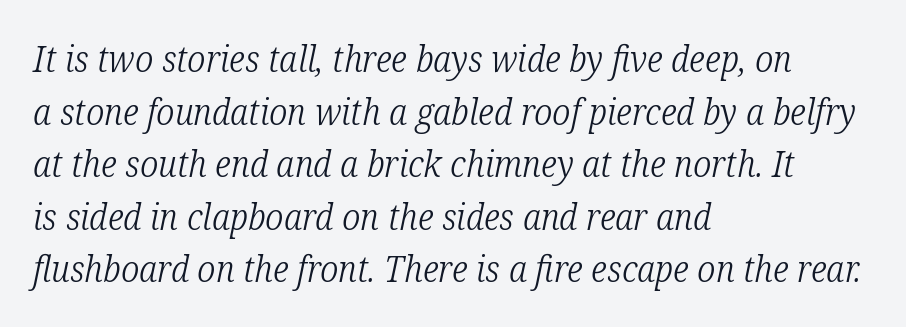
Q: Is the text bold? A: No.
Q: Is the text italic (slanted)? A: Yes, it leans right by about 12 degrees.
Q: Is the typeface a serif or a sans-serif typeface? A: Serif.
Q: Is the text underlined? A: No.
Q: How is the paragraph aligned? A: Left-aligned.
Q: Is the spacing between letters normal or unusually wide? A: Normal.
Q: Is the spacing between lines tight, normal or loose? A: Normal.
Q: Width (condensed, normal, or wide)? A: Condensed.
Q: Stroke contrast? A: Low.
Q: x-height? A: Medium.
Q: Monospaced? A: No.
